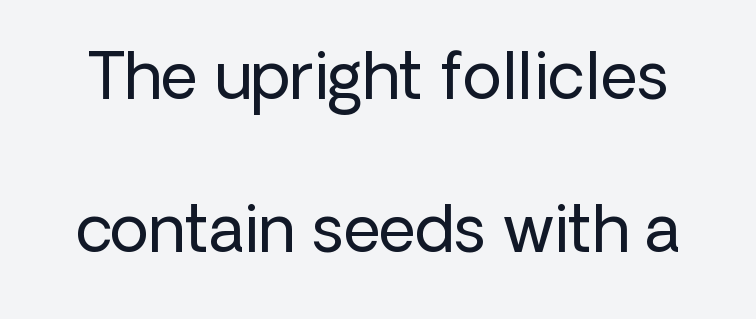
The image shows 64 px regular-weight sans-serif type, upright; set loose line spacing (2.39x), normal letter spacing, not underlined; low stroke contrast and a medium x-height.
